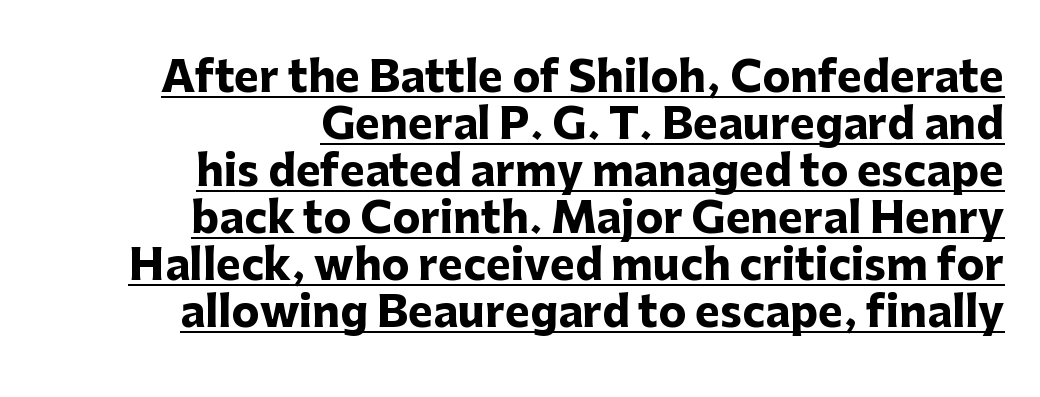
Q: Is the text bold? A: Yes.
Q: Is the text italic (slanted)? A: No, it is upright.
Q: Is the typeface a serif or a sans-serif typeface? A: Sans-serif.
Q: Is the text underlined? A: Yes.
Q: How is the paragraph aligned? A: Right-aligned.
Q: Is the spacing between letters normal or unusually wide? A: Normal.
Q: Is the spacing between lines tight, normal or loose? A: Tight.
Q: Width (condensed, normal, or wide)? A: Normal.
Q: Stroke contrast? A: Low.
Q: x-height? A: Medium.
Q: Monospaced? A: No.
